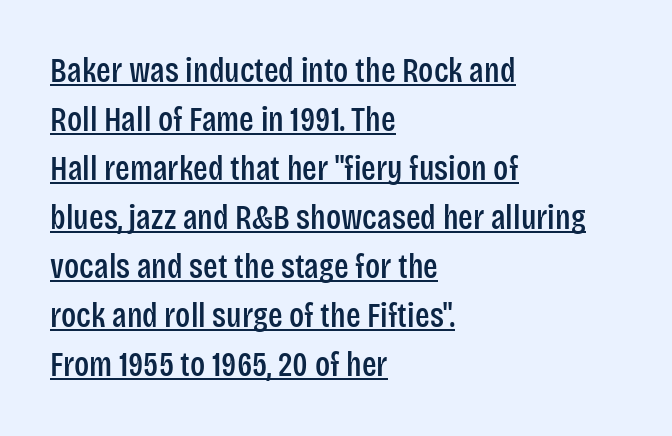
{"serif": "no", "italic": "no", "width": "condensed", "stroke_contrast": "low", "x_height": "large", "monospaced": "no", "underline": "yes", "align": "left", "line_spacing": "normal", "line_spacing_ratio": 1.44, "letter_spacing": "normal", "letter_spacing_em": 0.0, "glyph_px": 34}
